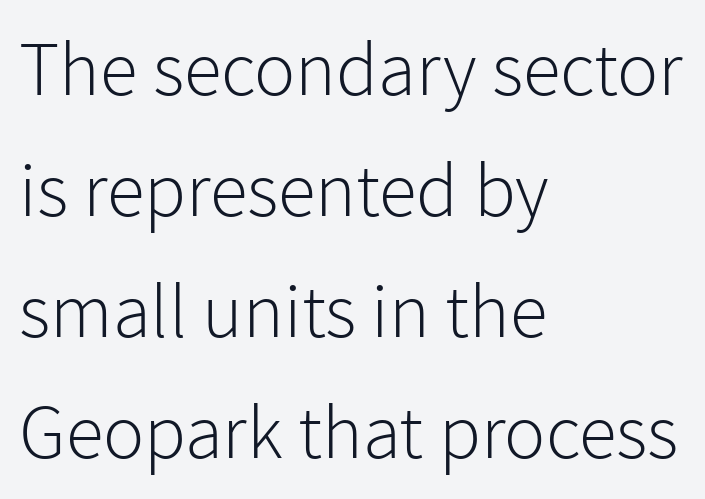
The image shows 77 px light sans-serif type, upright; set left-aligned, normal line spacing (1.57x), normal letter spacing, not underlined; a medium x-height.
